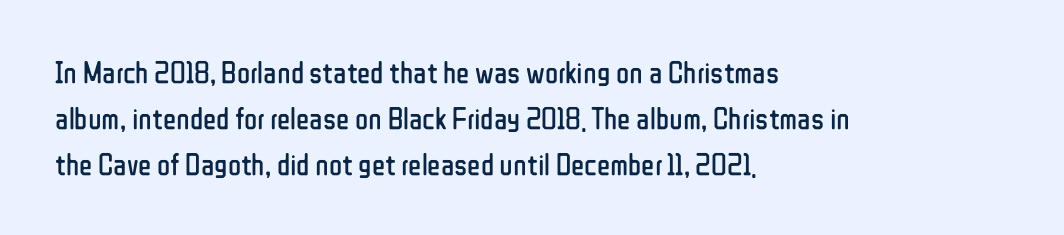
Is there much room between lines? A standard amount, neither cramped nor airy. On a weight scale, this lands at 450 or below. Every stem runs plumb, perpendicular to the baseline. Character widths vary here, with narrow letters taking less room than wide ones. The words here are not underlined. The compositor pushed each line to the left boundary.
